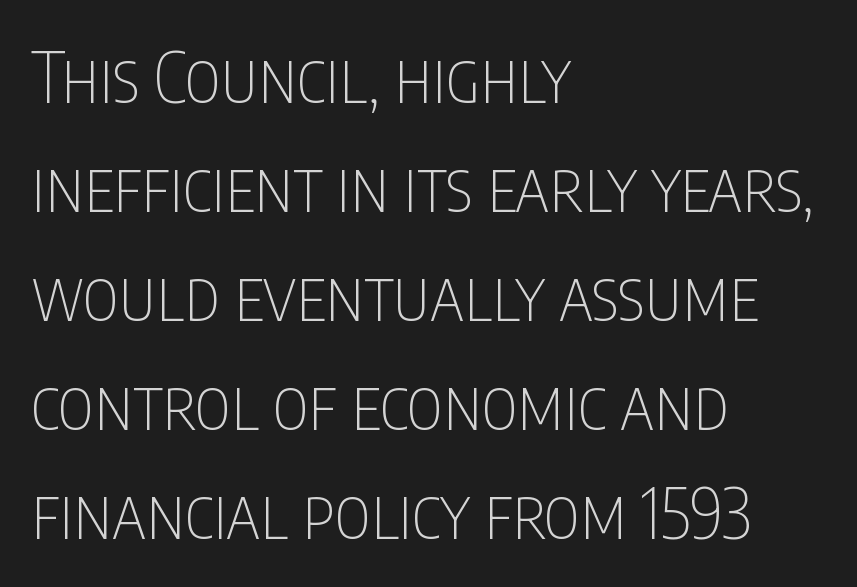
Q: Is the text bold? A: No.
Q: Is the text italic (slanted)? A: No, it is upright.
Q: Is the typeface a serif or a sans-serif typeface? A: Sans-serif.
Q: Is the text underlined? A: No.
Q: How is the paragraph aligned? A: Left-aligned.
Q: Is the spacing between letters normal or unusually wide? A: Normal.
Q: Is the spacing between lines tight, normal or loose? A: Normal.
Q: Width (condensed, normal, or wide)? A: Condensed.
Q: Stroke contrast? A: Low.
Q: x-height? A: Large.
Q: Monospaced? A: No.
